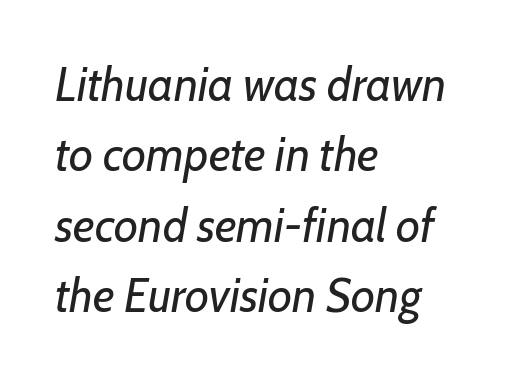
{"italic": "yes", "lean": "right", "slant_degrees": 7, "bold": "no", "weight": "regular", "width": "normal", "stroke_contrast": "low", "x_height": "medium", "monospaced": "no", "underline": "no", "align": "left", "line_spacing": "normal", "line_spacing_ratio": 1.5, "letter_spacing": "normal", "letter_spacing_em": 0.0, "glyph_px": 47}
